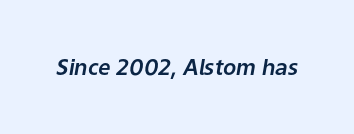
The image shows 22 px text type, italic (leaning right); set normal letter spacing, not underlined.
